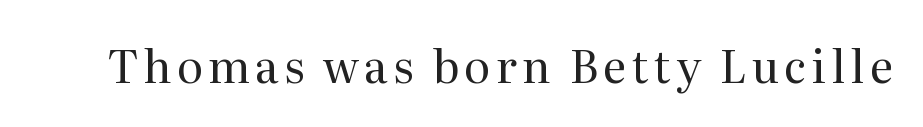
{"serif": "yes", "italic": "no", "bold": "no", "weight": "regular", "width": "normal", "stroke_contrast": "medium", "x_height": "medium", "monospaced": "no", "underline": "no", "glyph_px": 45}
